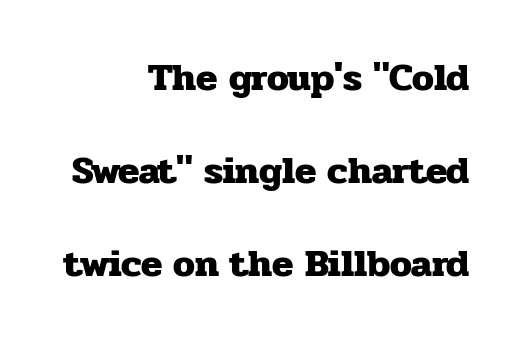
Q: Is the text bold? A: Yes.
Q: Is the text italic (slanted)? A: No, it is upright.
Q: Is the typeface a serif or a sans-serif typeface? A: Serif.
Q: Is the text underlined? A: No.
Q: How is the paragraph aligned? A: Right-aligned.
Q: Is the spacing between letters normal or unusually wide? A: Normal.
Q: Is the spacing between lines tight, normal or loose? A: Loose.
Q: Width (condensed, normal, or wide)? A: Normal.
Q: Stroke contrast? A: Low.
Q: x-height? A: Medium.
Q: Monospaced? A: No.
